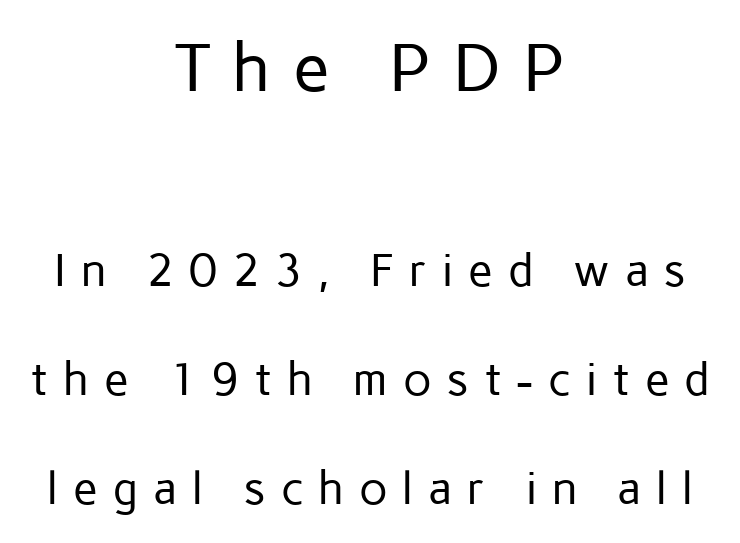
{"serif": "no", "italic": "no", "bold": "no", "weight": "regular", "width": "normal", "stroke_contrast": "low", "x_height": "medium", "monospaced": "no", "underline": "no", "align": "center", "line_spacing": "loose", "line_spacing_ratio": 2.42, "letter_spacing": "wide", "letter_spacing_em": 0.33, "larger_block": "first", "size_ratio": 1.49, "glyph_px": 67}
